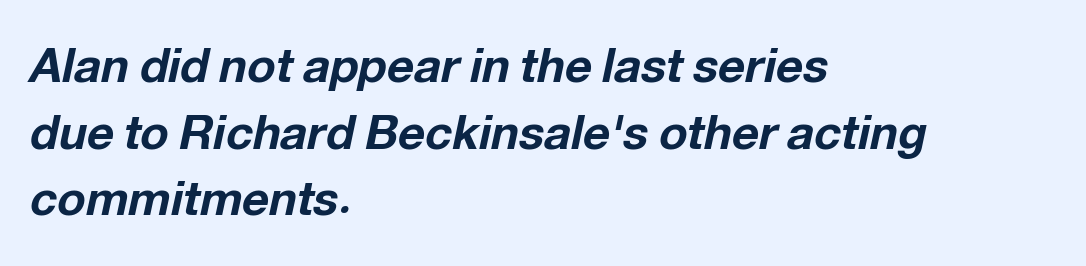
The image shows 47 px bold type, italic (leaning right); set left-aligned, normal line spacing (1.42x), normal letter spacing, not underlined; low stroke contrast and a medium x-height.
